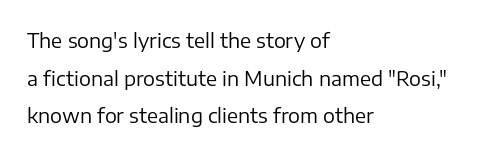
Q: Is the text bold? A: No.
Q: Is the text italic (slanted)? A: No, it is upright.
Q: Is the text underlined? A: No.
Q: How is the paragraph aligned? A: Left-aligned.
Q: Is the spacing between letters normal or unusually wide? A: Normal.
